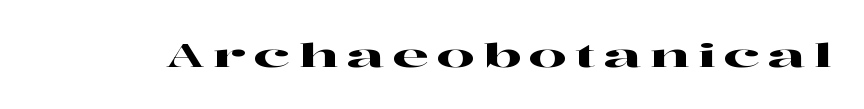
Q: Is the text italic (slanted)? A: No, it is upright.
Q: Is the typeface a serif or a sans-serif typeface? A: Serif.
Q: Is the text underlined? A: No.
Q: Is the spacing between letters normal or unusually wide? A: Unusually wide.
Q: Width (condensed, normal, or wide)? A: Wide.
Q: Stroke contrast? A: High.
Q: x-height? A: Medium.
Q: Monospaced? A: No.
